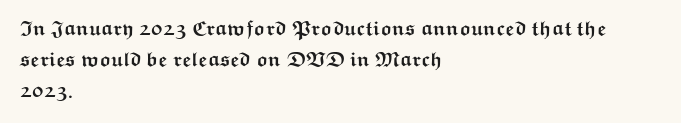
The image shows 20 px bold type, upright; set left-aligned, normal line spacing (1.56x), normal letter spacing, not underlined.
